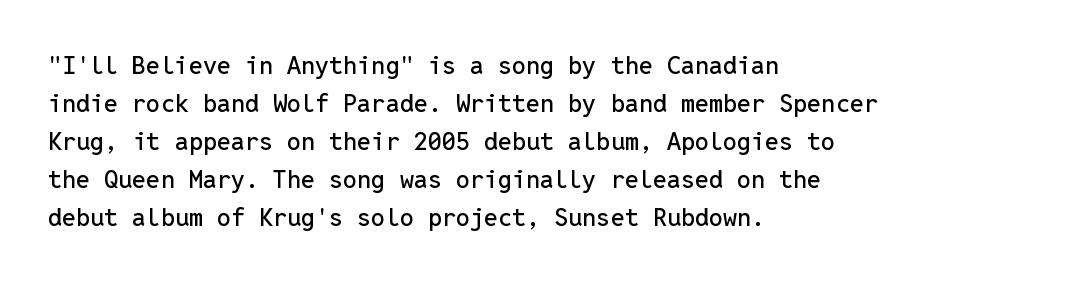
Plain, unruled lines of type. Each word holds together tightly as a unit, with standard inter-letter gaps. Every row of glyphs begins at an identical x-position on the left. Leading matches the norm, producing a regular column.
